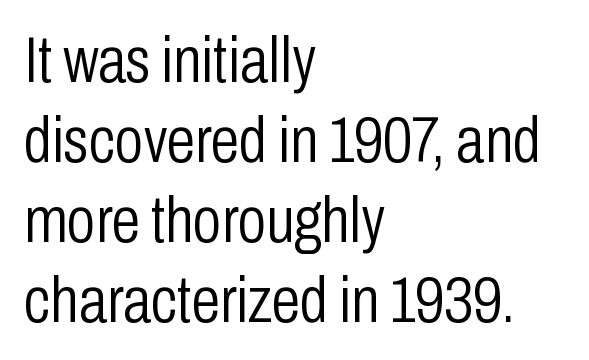
Q: Is the text bold? A: No.
Q: Is the text italic (slanted)? A: No, it is upright.
Q: Is the typeface a serif or a sans-serif typeface? A: Sans-serif.
Q: Is the text underlined? A: No.
Q: How is the paragraph aligned? A: Left-aligned.
Q: Is the spacing between letters normal or unusually wide? A: Normal.
Q: Width (condensed, normal, or wide)? A: Condensed.
Q: Stroke contrast? A: Low.
Q: x-height? A: Medium.
Q: Monospaced? A: No.
